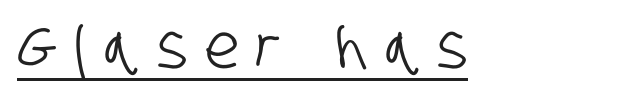
Q: Is the typeface a serif or a sans-serif typeface? A: Sans-serif.
Q: Is the text underlined? A: Yes.
Q: Is the spacing between letters normal or unusually wide? A: Unusually wide.
Q: Width (condensed, normal, or wide)? A: Condensed.
Q: Stroke contrast? A: Low.
Q: x-height? A: Large.
Q: Monospaced? A: No.
